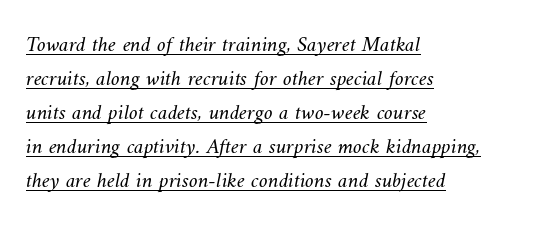
{"bold": "no", "underline": "yes", "align": "left", "line_spacing": "normal", "line_spacing_ratio": 1.55, "letter_spacing": "normal", "letter_spacing_em": 0.0, "glyph_px": 22}
